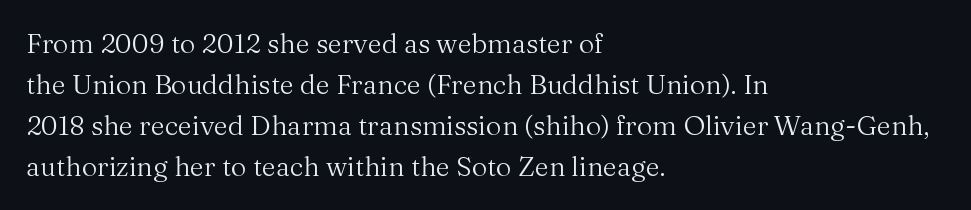
On a weight scale, this lands at 450 or below. The passage shown has conventional tracking throughout. A normal amount of white space separates one row of letters from the next. The rag falls on the right side of this text block.
